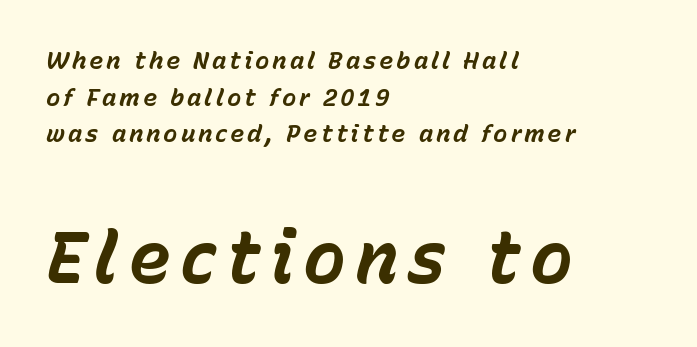
{"italic": "yes", "lean": "right", "slant_degrees": 15, "bold": "yes", "weight": "bold", "width": "normal", "stroke_contrast": "low", "x_height": "medium", "monospaced": "no", "underline": "no", "align": "left", "line_spacing": "normal", "line_spacing_ratio": 1.53, "larger_block": "second", "size_ratio": 3.0, "glyph_px": 72}
